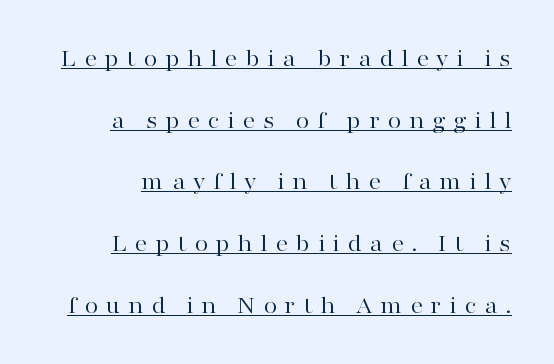
Between one letter and the next there's a generous, obvious gap. Is there an underline? Yes — a line sits under the letters. A typesetter would mark this as roman, not italic. Is the type heavy? It reads as light-to-regular instead.
